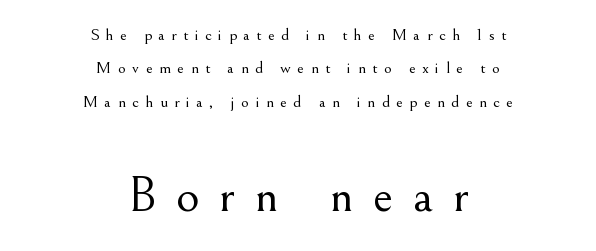
{"serif": "yes", "italic": "no", "bold": "no", "weight": "light", "width": "normal", "stroke_contrast": "medium", "x_height": "small", "monospaced": "no", "underline": "no", "align": "center", "line_spacing": "loose", "line_spacing_ratio": 1.96, "letter_spacing": "wide", "letter_spacing_em": 0.38, "larger_block": "second", "size_ratio": 3.0, "glyph_px": 51}
